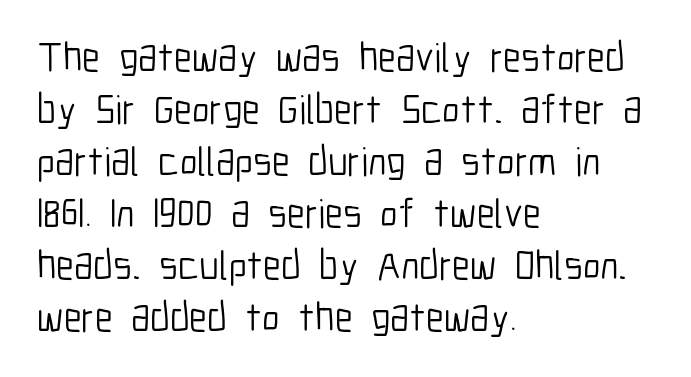
The image shows 41 px light, condensed sans-serif type, upright; set left-aligned, normal line spacing (1.27x), normal letter spacing, not underlined; low stroke contrast and a medium x-height.
